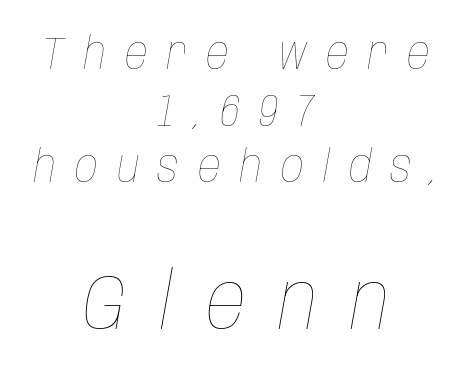
{"italic": "yes", "lean": "right", "slant_degrees": 10, "bold": "no", "weight": "thin", "width": "condensed", "stroke_contrast": "low", "x_height": "large", "monospaced": "no", "underline": "no", "align": "center", "line_spacing": "normal", "line_spacing_ratio": 1.26, "letter_spacing": "wide", "letter_spacing_em": 0.42, "larger_block": "second", "size_ratio": 1.76, "glyph_px": 79}
